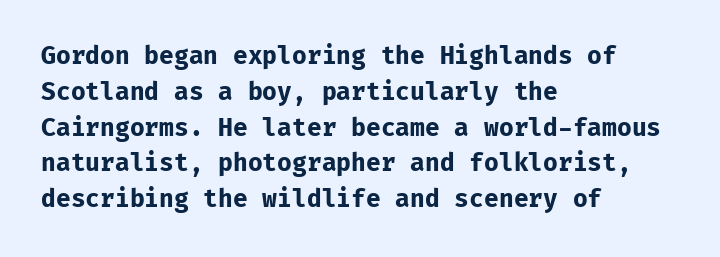
Italic: no, the glyphs are upright roman. Reading down the column, the eye jumps a familiar distance to each next line. Each row of text sits above clean, open space. Chunky letters — that's bold for sure.
